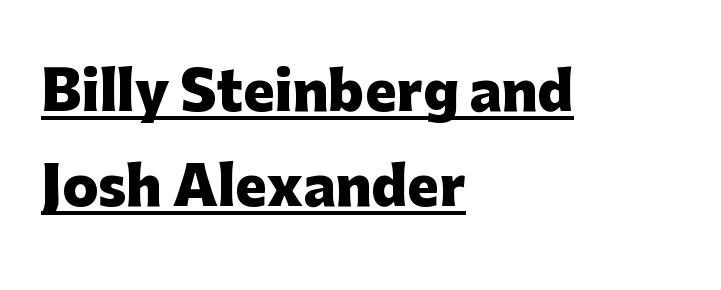
The image shows 53 px heavy sans-serif type, upright; set left-aligned, line spacing 1.8x, normal letter spacing, underlined; low stroke contrast and a medium x-height.
